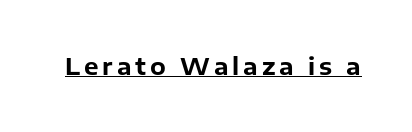
{"italic": "no", "bold": "yes", "underline": "yes", "glyph_px": 23}
